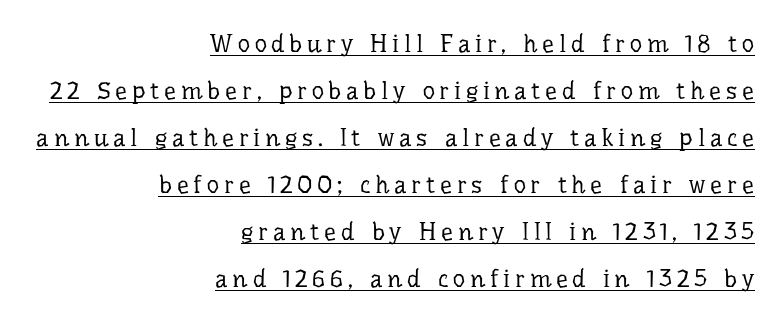
Q: Is the text bold? A: No.
Q: Is the text italic (slanted)? A: No, it is upright.
Q: Is the text underlined? A: Yes.
Q: How is the paragraph aligned? A: Right-aligned.
Q: Is the spacing between letters normal or unusually wide? A: Unusually wide.
Q: Is the spacing between lines tight, normal or loose? A: Loose.
